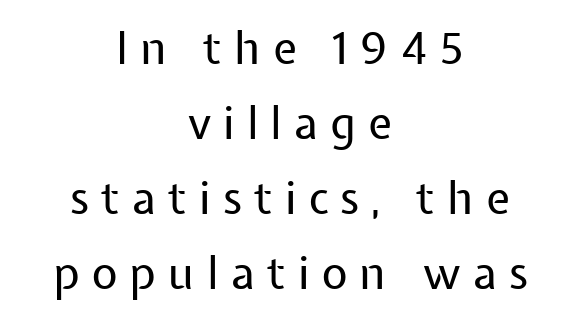
{"serif": "no", "italic": "no", "bold": "no", "weight": "regular", "width": "normal", "stroke_contrast": "low", "x_height": "medium", "monospaced": "no", "underline": "no", "align": "center", "line_spacing": "normal", "line_spacing_ratio": 1.67, "letter_spacing": "wide", "letter_spacing_em": 0.27, "glyph_px": 45}
